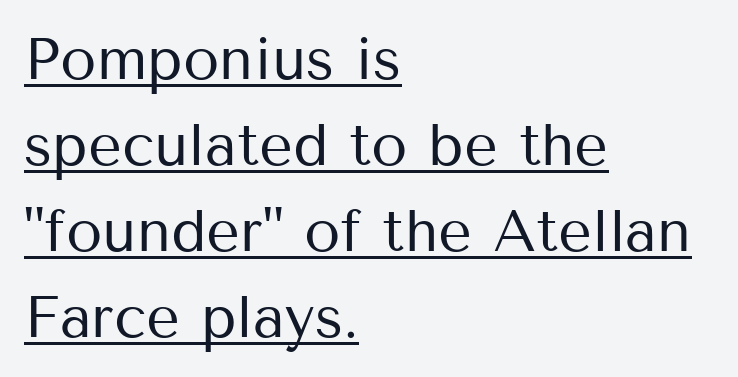
The letters advance in unequal steps, a hallmark of proportional type. The letters look calm and open, with moderate or lighter stems. The tracking reads as untouched default to a designer's eye. Reading down the block, your eye returns to a fixed left position each line. The face used here appears with an underline applied. Every character sits straight up, as roman type does.
